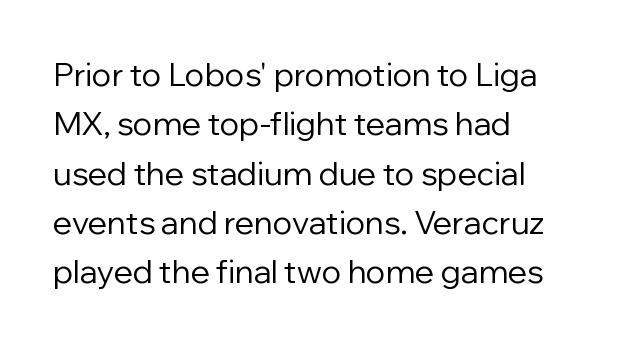
A quiet, ordinary-to-light weight characterises the typeface. These lines are rendered in a variable-pitch font. These lines keep a tight, regular rhythm from letter to letter. The characters display no serif detailing; their extremities are plain. Unlike italic type, these characters show no tilt at all.
